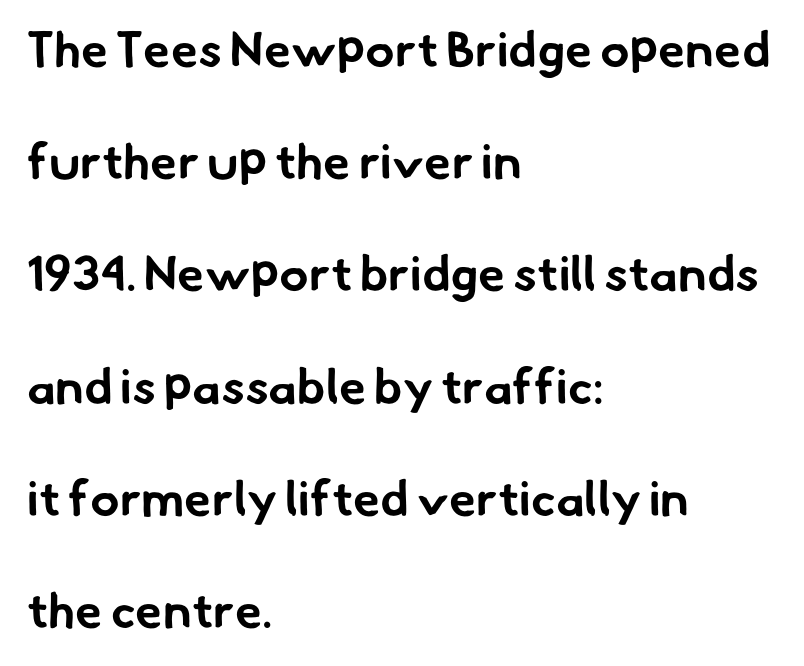
The rendering uses a bold face; every stroke is thick and dark. A typesetter would call this leading open, well beyond the default. Words float on clear page, feet unadorned. The lines in this sample share a left origin and differ only in where they stop. Looks like regular typesetting: each glyph gets only the width it needs. Students, note that the glyphs here touch the page at normal intervals.
